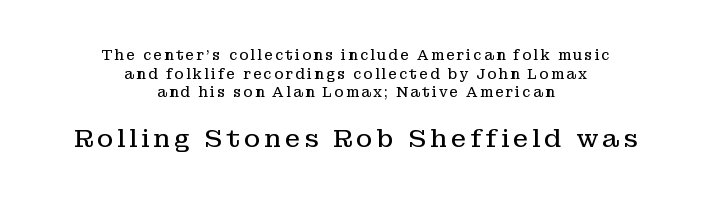
Q: Is the text bold? A: No.
Q: Is the text italic (slanted)? A: No, it is upright.
Q: Is the text underlined? A: No.
Q: How is the paragraph aligned? A: Centered.
Q: Is the spacing between lines tight, normal or loose? A: Normal.
Q: Which block of text is set in a larger size, the first (top) or the second (bottom)? A: The second (bottom) one.
